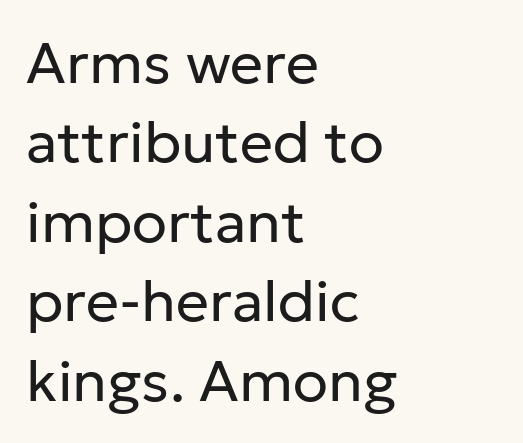
{"serif": "no", "italic": "no", "bold": "no", "weight": "regular", "width": "normal", "stroke_contrast": "low", "x_height": "medium", "monospaced": "no", "underline": "no", "align": "left", "line_spacing": "normal", "line_spacing_ratio": 1.37, "letter_spacing": "normal", "letter_spacing_em": 0.0, "glyph_px": 58}
